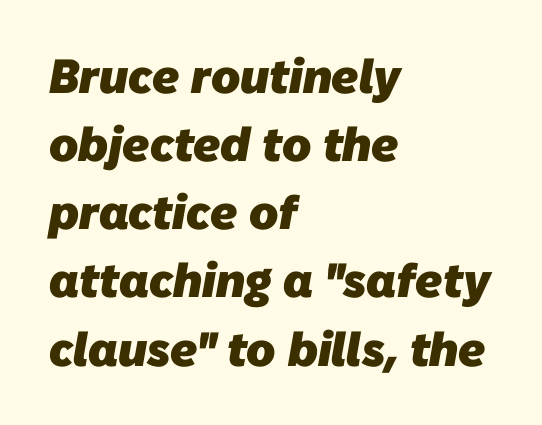
A typesetter would call this proportional, since set widths differ per character. The lines are quadded left. A typesetter would label this face a sans. The passage shown has conventional tracking throughout. You'd pick this weight for a headline — it's a proper bold. Letters rest on an invisible, unmarked baseline.
